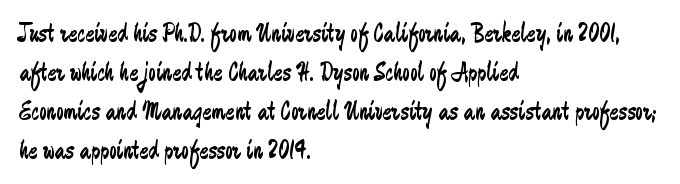
The image shows 27 px text type; set left-aligned, normal line spacing (1.45x), normal letter spacing, not underlined.
